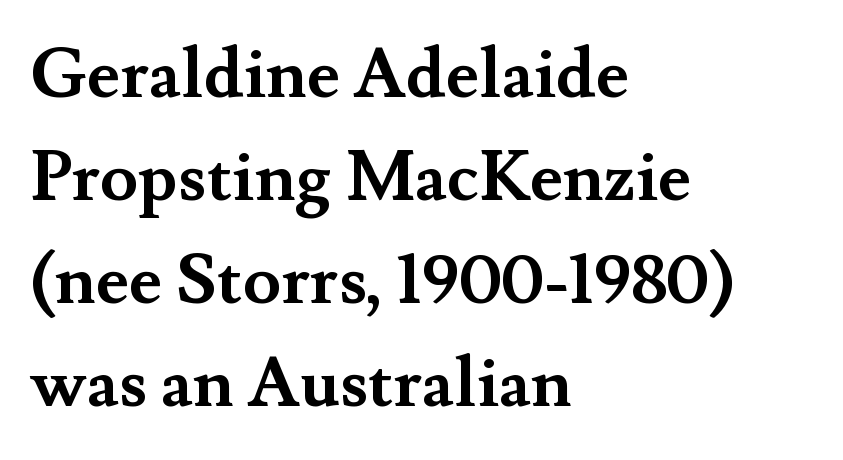
The image shows 70 px semibold serif type, upright; set left-aligned, normal line spacing (1.47x), normal letter spacing, not underlined; medium stroke contrast and a small x-height.
